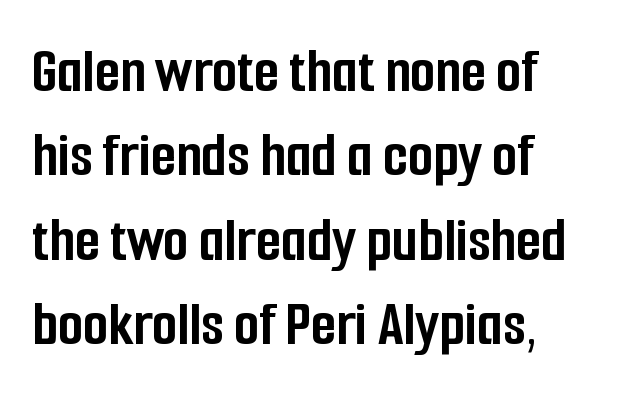
Q: Is the text bold? A: Yes.
Q: Is the text italic (slanted)? A: No, it is upright.
Q: Is the typeface a serif or a sans-serif typeface? A: Sans-serif.
Q: Is the text underlined? A: No.
Q: Is the spacing between letters normal or unusually wide? A: Normal.
Q: Is the spacing between lines tight, normal or loose? A: Normal.
Q: Width (condensed, normal, or wide)? A: Condensed.
Q: Stroke contrast? A: Low.
Q: x-height? A: Medium.
Q: Monospaced? A: No.
